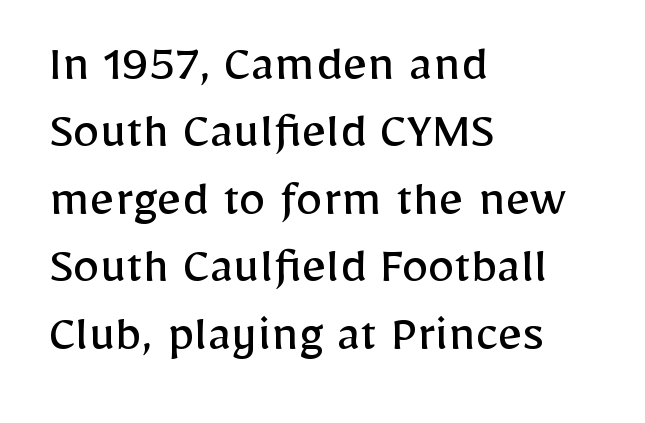
A light-to-regular cut is what we see here. Lines of text with bare space underneath. Nope, not italic — everything's standing straight. Examine the stroke ends and you'll find no serifs. The block of text has a typical density, with ordinary space between rows. A typesetter would call this zero additional tracking.
